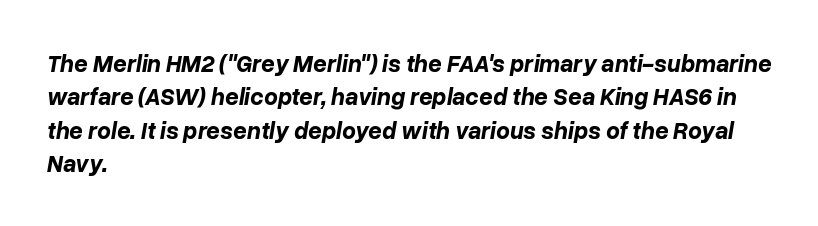
Q: Is the text bold? A: Yes.
Q: Is the text italic (slanted)? A: Yes, it leans right by about 10 degrees.
Q: Is the text underlined? A: No.
Q: How is the paragraph aligned? A: Left-aligned.
Q: Is the spacing between letters normal or unusually wide? A: Normal.
Q: Is the spacing between lines tight, normal or loose? A: Normal.
